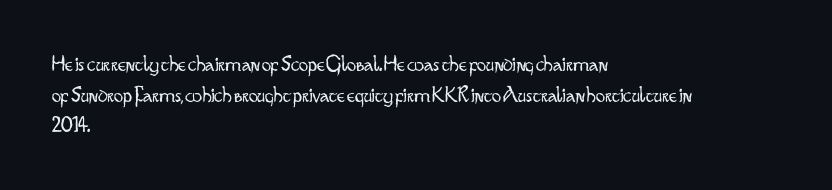
{"italic": "no", "bold": "no", "underline": "no", "align": "left", "line_spacing": "normal", "line_spacing_ratio": 1.33, "letter_spacing": "normal", "letter_spacing_em": 0.0, "glyph_px": 23}
